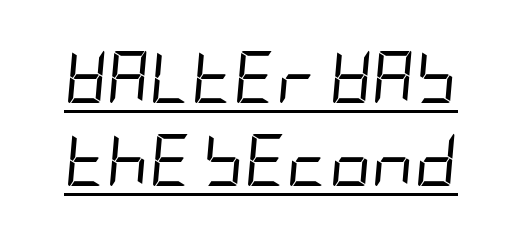
Designer's note — italics engaged. This sample carries an underscore along the baseline area. Is the stroke heavy? The answer is a plain regular-or-lighter. Tracking value appears to be zero — textbook default spacing. Summary of vertical rhythm: regular, with standard interline spacing.
